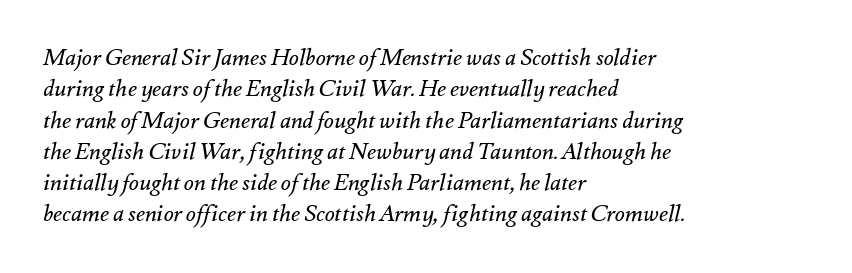
{"italic": "yes", "lean": "right", "slant_degrees": 12, "bold": "no", "underline": "no", "align": "left", "line_spacing": "normal", "line_spacing_ratio": 1.36, "letter_spacing": "normal", "letter_spacing_em": 0.0, "glyph_px": 23}
